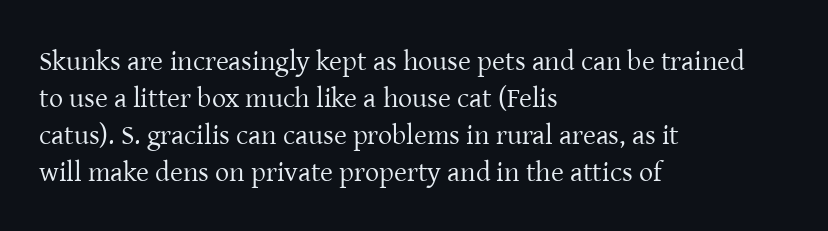
Q: Is the text bold? A: No.
Q: Is the text italic (slanted)? A: No, it is upright.
Q: Is the typeface a serif or a sans-serif typeface? A: Serif.
Q: Is the text underlined? A: No.
Q: How is the paragraph aligned? A: Left-aligned.
Q: Is the spacing between letters normal or unusually wide? A: Normal.
Q: Is the spacing between lines tight, normal or loose? A: Normal.
Q: Width (condensed, normal, or wide)? A: Normal.
Q: Stroke contrast? A: Low.
Q: x-height? A: Medium.
Q: Monospaced? A: No.
